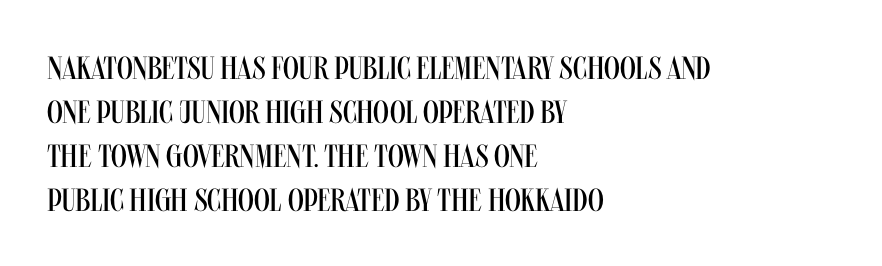
The image shows 32 px regular-weight, condensed sans-serif type, upright; set left-aligned, normal line spacing (1.38x), normal letter spacing, not underlined; medium stroke contrast and a large x-height.
